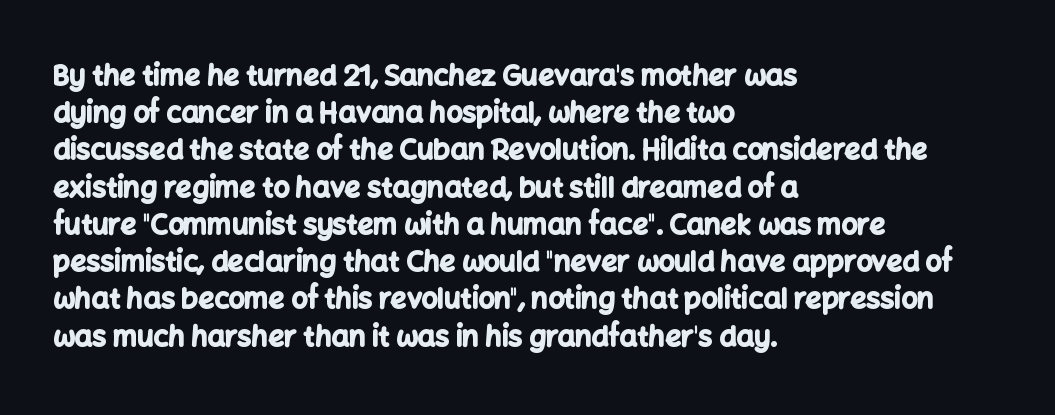
Caption: bold face, heavy strokes. Reading down the column, the eye jumps a familiar distance to each next line. Do the characters align in a grid? No, the font is proportional. Honestly, there is no underline to notice here at all. Italic: no, the glyphs are upright roman.
